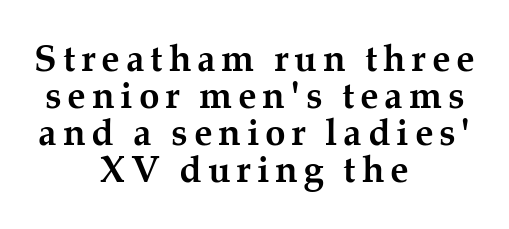
Q: Is the text bold? A: Yes.
Q: Is the text italic (slanted)? A: No, it is upright.
Q: Is the typeface a serif or a sans-serif typeface? A: Serif.
Q: Is the text underlined? A: No.
Q: How is the paragraph aligned? A: Centered.
Q: Is the spacing between lines tight, normal or loose? A: Tight.
Q: Width (condensed, normal, or wide)? A: Normal.
Q: Stroke contrast? A: Medium.
Q: x-height? A: Medium.
Q: Monospaced? A: No.
